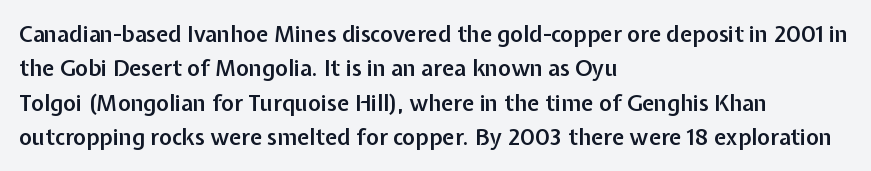
The image shows 22 px text type, upright; set left-aligned, normal line spacing (1.56x), normal letter spacing, not underlined.
